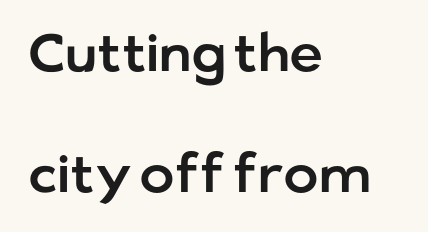
{"serif": "no", "italic": "no", "width": "normal", "stroke_contrast": "low", "x_height": "medium", "monospaced": "no", "underline": "no", "align": "left", "line_spacing": "loose", "line_spacing_ratio": 2.29, "letter_spacing": "normal", "letter_spacing_em": 0.0, "glyph_px": 53}
